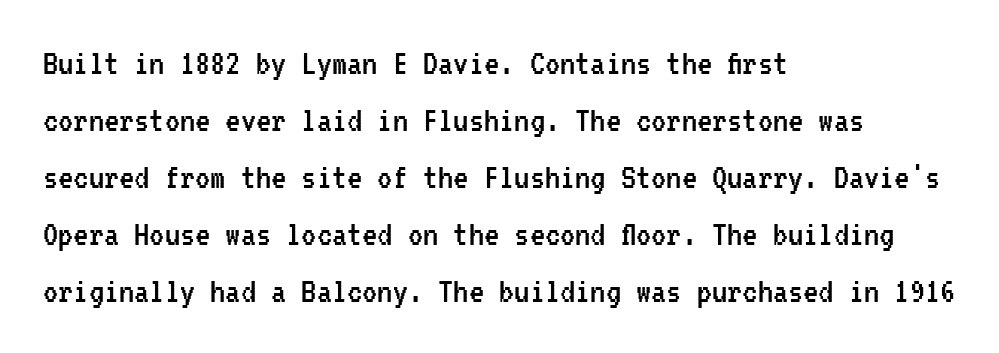
{"serif": "no", "italic": "no", "bold": "no", "weight": "regular", "width": "condensed", "stroke_contrast": "low", "x_height": "medium", "monospaced": "yes", "underline": "no", "align": "left", "line_spacing": "normal", "line_spacing_ratio": 1.5, "letter_spacing": "normal", "letter_spacing_em": 0.0, "glyph_px": 38}
